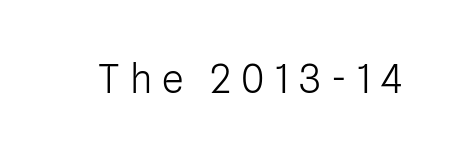
The image shows 39 px light sans-serif type, upright; set unusually wide letter spacing (+0.26 em), not underlined; low stroke contrast and a medium x-height.
